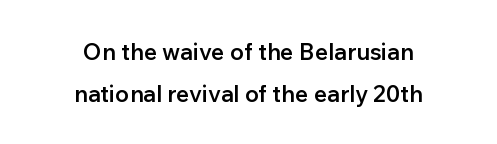
The image shows 23 px text type, upright; set centered, line spacing 1.82x, normal letter spacing, not underlined.
